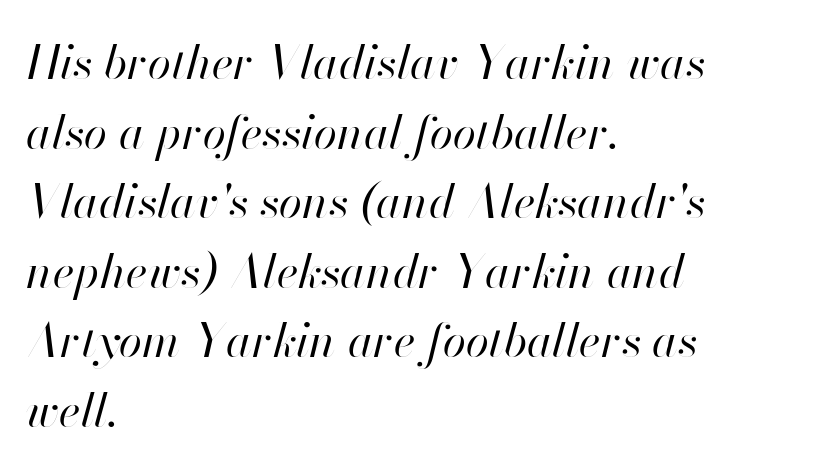
Q: Is the text bold? A: No.
Q: Is the text italic (slanted)? A: Yes, it leans right by about 13 degrees.
Q: Is the text underlined? A: No.
Q: How is the paragraph aligned? A: Left-aligned.
Q: Is the spacing between letters normal or unusually wide? A: Normal.
Q: Is the spacing between lines tight, normal or loose? A: Normal.
Q: Width (condensed, normal, or wide)? A: Normal.
Q: Stroke contrast? A: High.
Q: x-height? A: Small.
Q: Monospaced? A: No.
